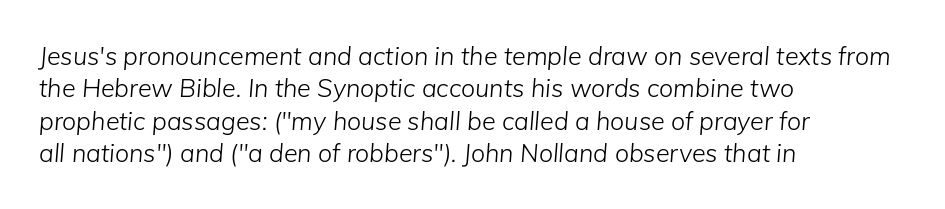
The image shows 25 px text type, italic (leaning right); set left-aligned, normal line spacing (1.3x), normal letter spacing, not underlined.
